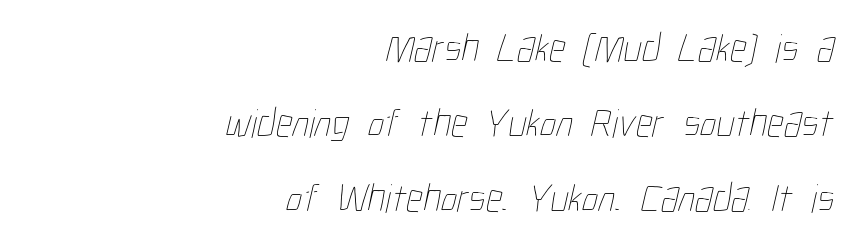
The image shows 41 px thin, condensed type; set right-aligned, line spacing 1.83x, normal letter spacing, not underlined; low stroke contrast and a medium x-height.
